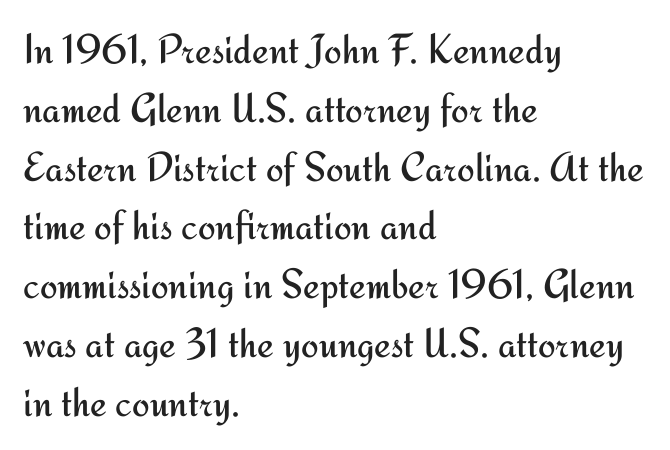
To sum up the face: it is a sans, with no serifs. Is this a fixed-width face? No — the glyphs have proportional, varying widths. Is the block centered? No — it sits flush against the left margin. Descender tails drop into unmarked territory. Letters have the restrained weight of plain body copy at most. The passage shown stacks its lines at a standard gap.
